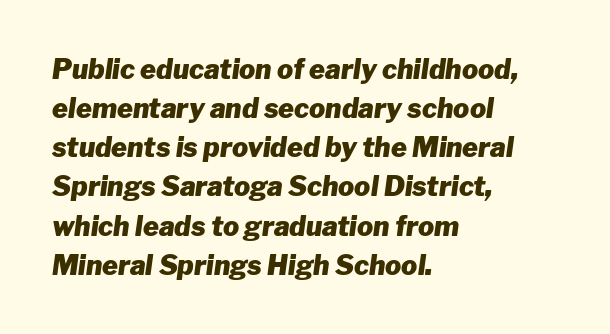
Q: Is the text bold? A: Yes.
Q: Is the text italic (slanted)? A: Yes, it leans right by about 8 degrees.
Q: Is the text underlined? A: No.
Q: How is the paragraph aligned? A: Left-aligned.
Q: Is the spacing between letters normal or unusually wide? A: Normal.
Q: Is the spacing between lines tight, normal or loose? A: Normal.
